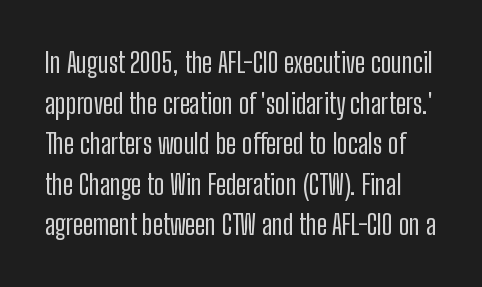
Q: Is the text italic (slanted)? A: No, it is upright.
Q: Is the typeface a serif or a sans-serif typeface? A: Sans-serif.
Q: Is the text underlined? A: No.
Q: Is the spacing between letters normal or unusually wide? A: Normal.
Q: Is the spacing between lines tight, normal or loose? A: Normal.
Q: Width (condensed, normal, or wide)? A: Condensed.
Q: Stroke contrast? A: Low.
Q: x-height? A: Medium.
Q: Monospaced? A: No.
